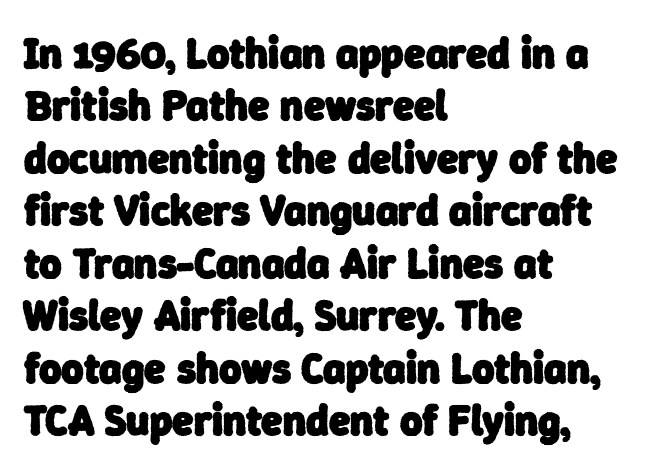
The image shows 43 px heavy sans-serif type; set left-aligned, line spacing 1.22x, normal letter spacing, not underlined; low stroke contrast and a medium x-height.
